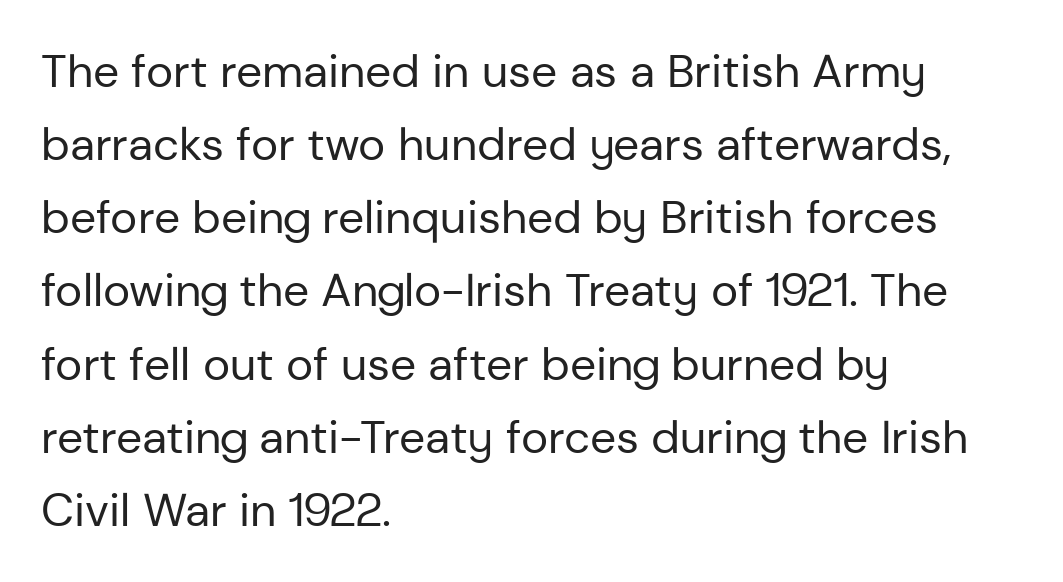
The image shows 46 px regular-weight sans-serif type, upright; set left-aligned, normal line spacing (1.59x), normal letter spacing, not underlined; low stroke contrast and a medium x-height.
